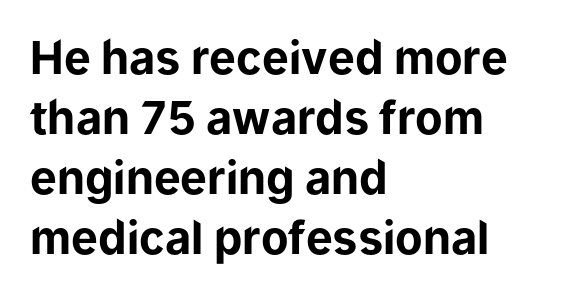
The passage shown is emphatically bold. Tracking value appears to be zero — textbook default spacing. You can tell from the bare stems that sans-serif type was used. This sample has the flowing, uneven cadence of proportional lettering. The specimen omits any rule beneath the text block's lines.
